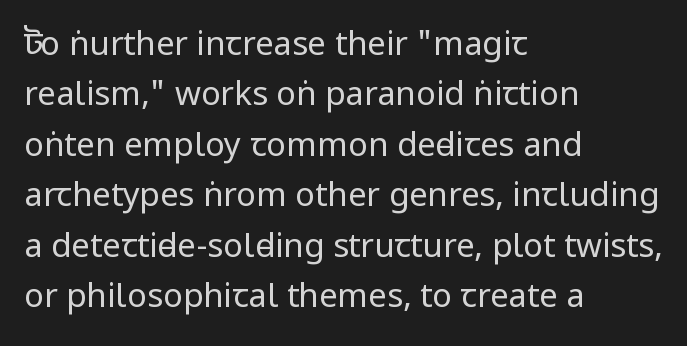
Q: Is the text bold? A: No.
Q: Is the text italic (slanted)? A: No, it is upright.
Q: Is the typeface a serif or a sans-serif typeface? A: Sans-serif.
Q: Is the text underlined? A: No.
Q: How is the paragraph aligned? A: Left-aligned.
Q: Is the spacing between letters normal or unusually wide? A: Normal.
Q: Is the spacing between lines tight, normal or loose? A: Normal.
Q: Width (condensed, normal, or wide)? A: Condensed.
Q: Stroke contrast? A: Low.
Q: x-height? A: Large.
Q: Monospaced? A: No.
